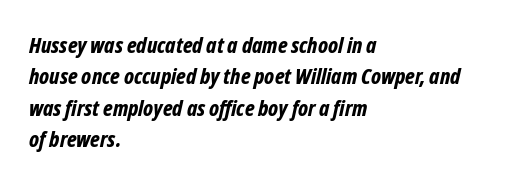
Q: Is the text bold? A: Yes.
Q: Is the text italic (slanted)? A: Yes, it leans right by about 12 degrees.
Q: Is the text underlined? A: No.
Q: How is the paragraph aligned? A: Left-aligned.
Q: Is the spacing between letters normal or unusually wide? A: Normal.
Q: Is the spacing between lines tight, normal or loose? A: Normal.
